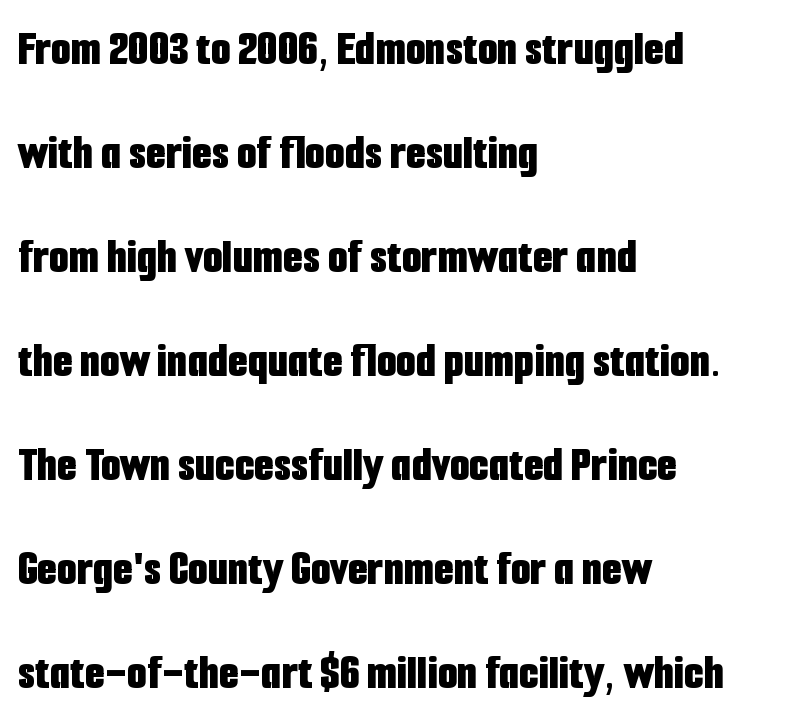
The image shows 51 px bold, condensed sans-serif type, upright; set left-aligned, loose line spacing (2.04x), normal letter spacing, not underlined; low stroke contrast and a medium x-height.
